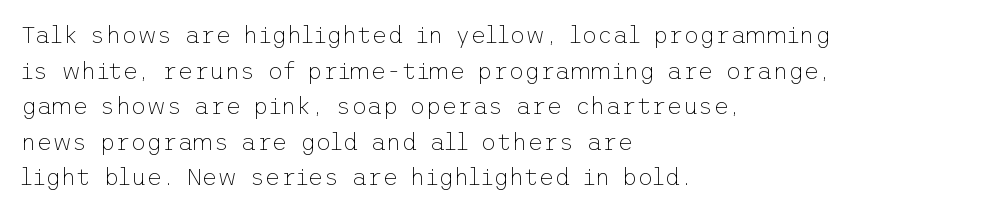
{"italic": "no", "bold": "no", "underline": "no", "align": "left", "line_spacing": "normal", "line_spacing_ratio": 1.48, "letter_spacing": "normal", "letter_spacing_em": 0.0, "glyph_px": 24}
